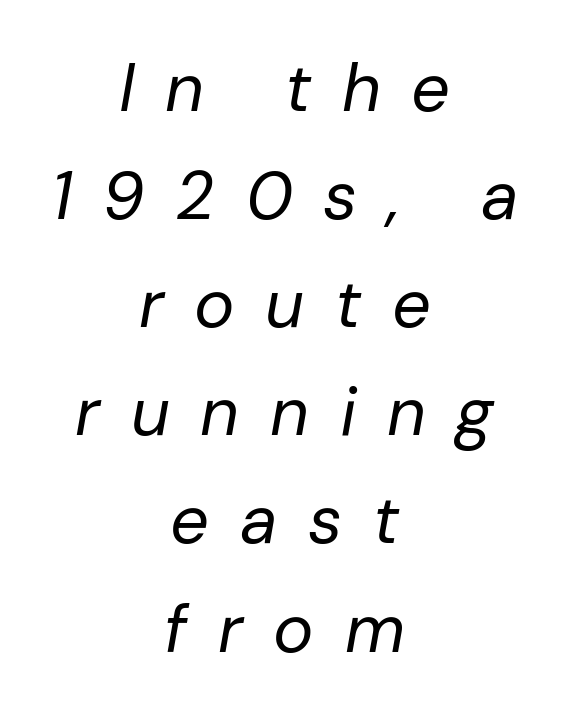
The image shows 68 px regular-weight type, italic (leaning right); set centered, normal line spacing (1.59x), unusually wide letter spacing (+0.45 em), not underlined; low stroke contrast and a medium x-height.
